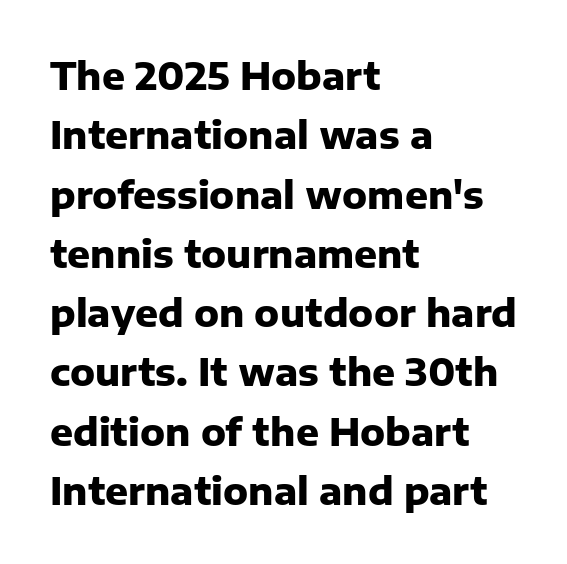
Q: Is the text bold? A: Yes.
Q: Is the text italic (slanted)? A: No, it is upright.
Q: Is the typeface a serif or a sans-serif typeface? A: Sans-serif.
Q: Is the text underlined? A: No.
Q: How is the paragraph aligned? A: Left-aligned.
Q: Is the spacing between letters normal or unusually wide? A: Normal.
Q: Is the spacing between lines tight, normal or loose? A: Normal.
Q: Width (condensed, normal, or wide)? A: Normal.
Q: Stroke contrast? A: Low.
Q: x-height? A: Medium.
Q: Monospaced? A: No.
